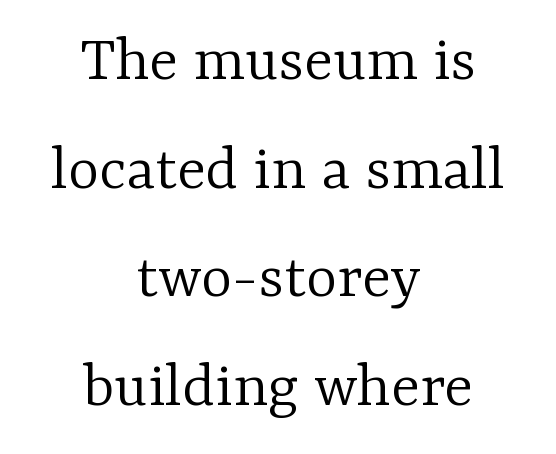
Q: Is the text bold? A: No.
Q: Is the text italic (slanted)? A: No, it is upright.
Q: Is the typeface a serif or a sans-serif typeface? A: Serif.
Q: Is the text underlined? A: No.
Q: How is the paragraph aligned? A: Centered.
Q: Is the spacing between letters normal or unusually wide? A: Normal.
Q: Is the spacing between lines tight, normal or loose? A: Normal.
Q: Width (condensed, normal, or wide)? A: Normal.
Q: Stroke contrast? A: Low.
Q: x-height? A: Medium.
Q: Monospaced? A: No.
